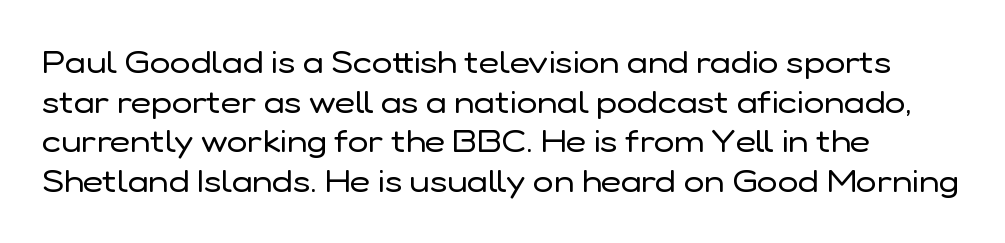
{"serif": "no", "italic": "no", "bold": "no", "weight": "regular", "width": "normal", "stroke_contrast": "low", "x_height": "medium", "monospaced": "no", "underline": "no", "align": "left", "line_spacing": "normal", "line_spacing_ratio": 1.28, "letter_spacing": "normal", "letter_spacing_em": 0.0, "glyph_px": 31}
